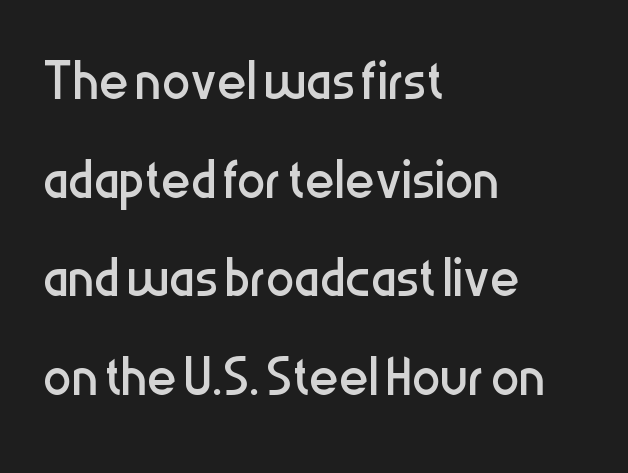
You could call the tracking neutral — neither tight nor loose. The glyphs in this specimen are sans serif. This is the regular roman posture of the typeface. Only glyphs here, with clear space below each row. Left-aligned paragraph, ragged on the right.
